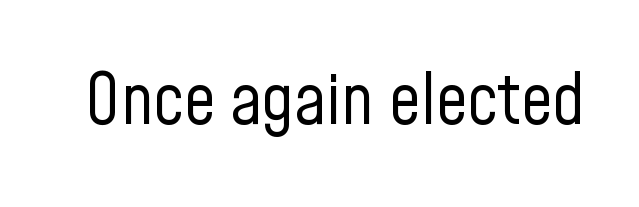
The image shows 70 px regular-weight, condensed sans-serif type, upright; set normal letter spacing, not underlined; low stroke contrast and a medium x-height.
